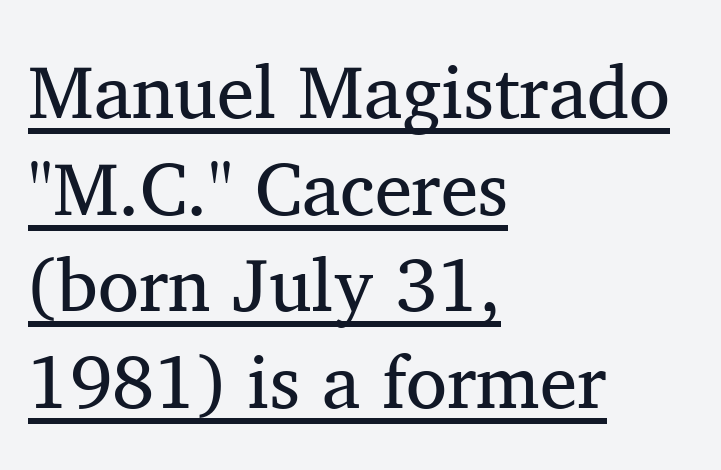
{"serif": "yes", "italic": "no", "bold": "no", "weight": "regular", "width": "normal", "stroke_contrast": "medium", "x_height": "medium", "monospaced": "no", "underline": "yes", "align": "left", "line_spacing": "normal", "line_spacing_ratio": 1.29, "letter_spacing": "normal", "letter_spacing_em": 0.0, "glyph_px": 75}
